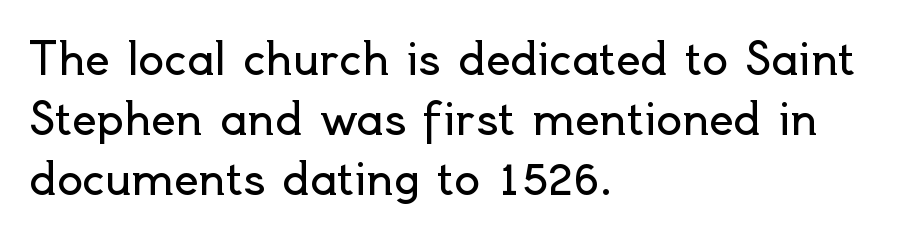
The image shows 43 px regular-weight sans-serif type, upright; set left-aligned, normal line spacing (1.39x), normal letter spacing, not underlined; a small x-height.
